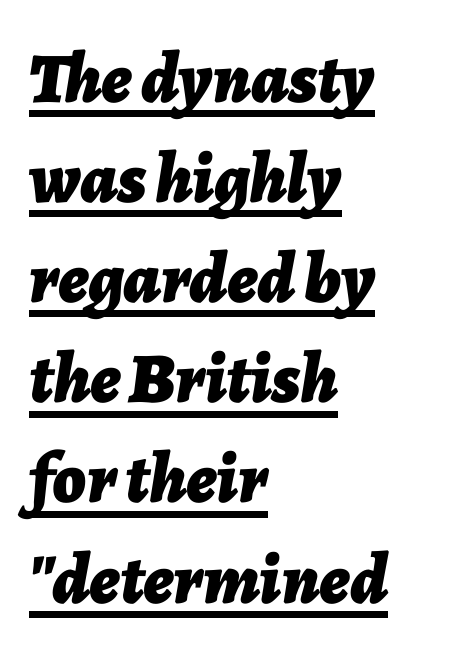
Proportional: the letters do not fall into vertical columns. The lines are quadded left. Interline gaps are of average width in this sample. How heavy is the stroke? Heavy — this is a bold. A continuous stroke trails under the words, as in a hyperlink. This is oblique type, the kind used for emphasis or titles.
